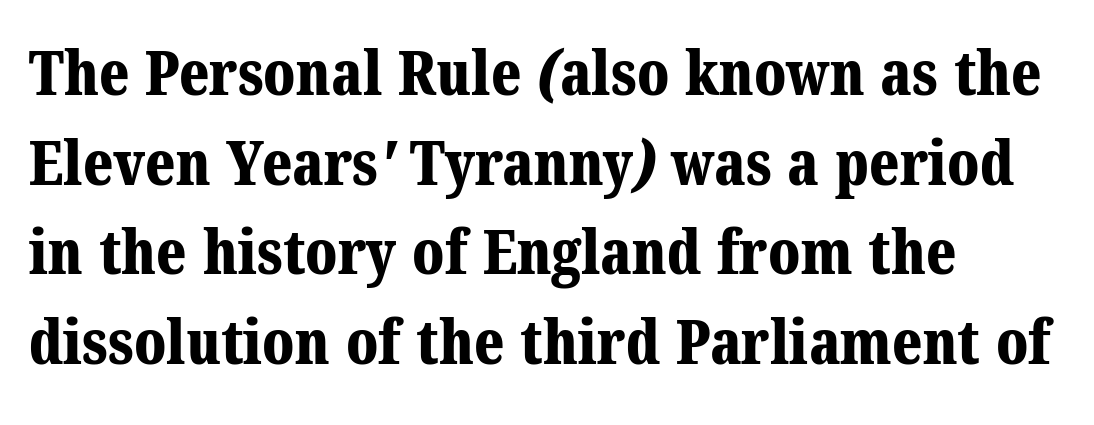
The image shows 61 px bold serif type; set left-aligned, normal line spacing (1.47x), normal letter spacing, not underlined; medium stroke contrast and a medium x-height.
